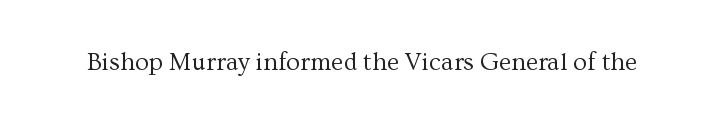
{"italic": "no", "bold": "no", "underline": "no", "letter_spacing": "normal", "letter_spacing_em": 0.0, "glyph_px": 25}
